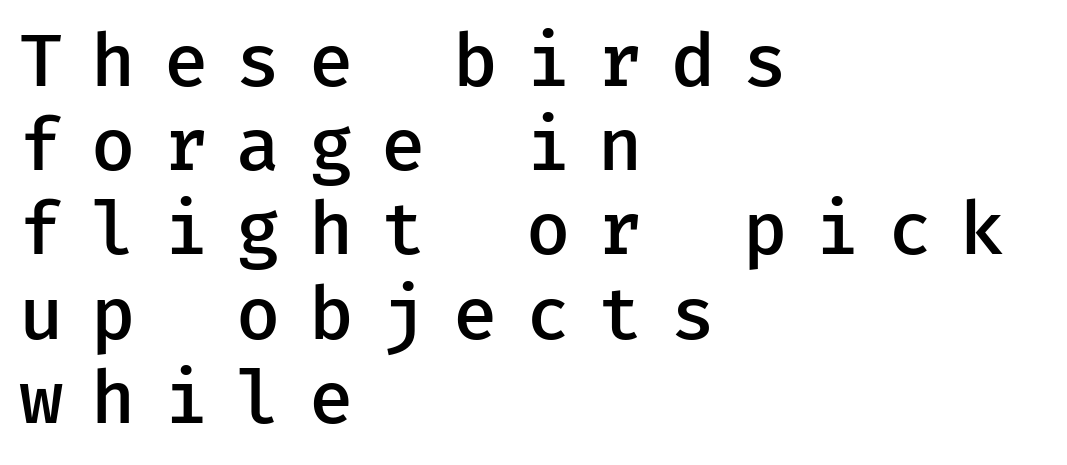
Heft: intermediate — a semibold. The lettering stays uniformly vertical, giving the passage a roman look. The baseline area is clear. The paragraph shown leans on its left margin. What kind of face is this? One without serifs — a sans. Someone cranked the tracking dial way up on this one.
